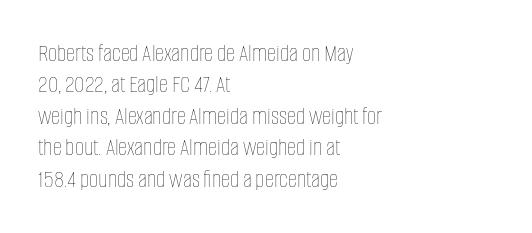
Q: Is the text bold? A: No.
Q: Is the text italic (slanted)? A: No, it is upright.
Q: Is the text underlined? A: No.
Q: How is the paragraph aligned? A: Left-aligned.
Q: Is the spacing between letters normal or unusually wide? A: Normal.
Q: Is the spacing between lines tight, normal or loose? A: Normal.
